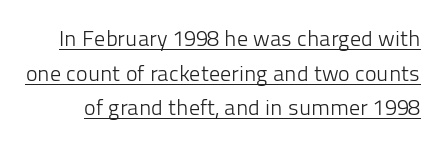
Every word sits above its own underline. The lettering holds an erect, upright posture throughout. Horizontal bands of white between lines are of average thickness. Honestly, the letter spacing is just normal — you wouldn't notice it.
